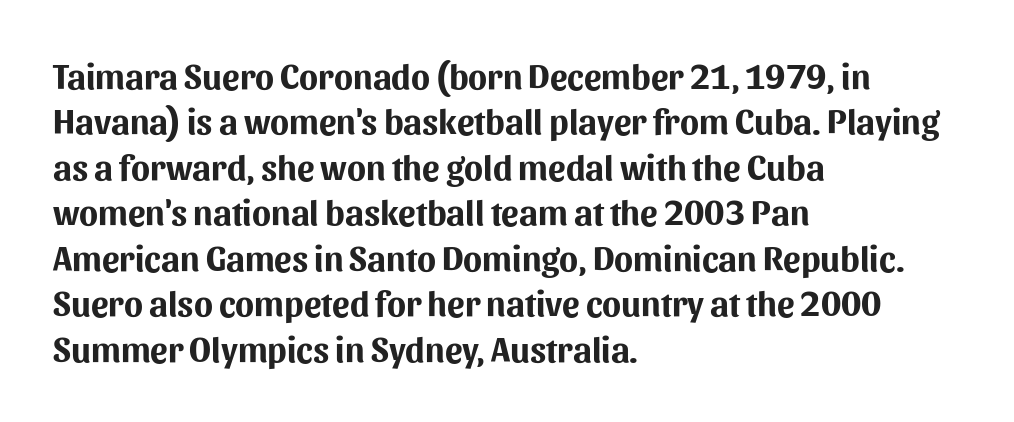
Q: Is the text bold? A: Yes.
Q: Is the text italic (slanted)? A: No, it is upright.
Q: Is the typeface a serif or a sans-serif typeface? A: Sans-serif.
Q: Is the text underlined? A: No.
Q: How is the paragraph aligned? A: Left-aligned.
Q: Is the spacing between letters normal or unusually wide? A: Normal.
Q: Is the spacing between lines tight, normal or loose? A: Normal.
Q: Width (condensed, normal, or wide)? A: Normal.
Q: Stroke contrast? A: Medium.
Q: x-height? A: Medium.
Q: Monospaced? A: No.
